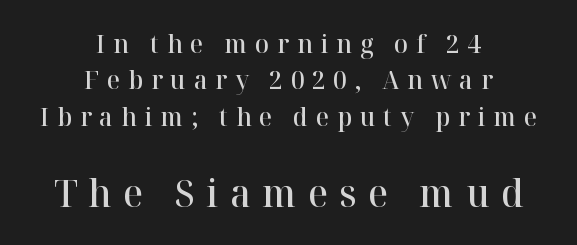
Q: Is the text bold? A: Semi-bold.
Q: Is the text italic (slanted)? A: No, it is upright.
Q: Is the typeface a serif or a sans-serif typeface? A: Serif.
Q: Is the text underlined? A: No.
Q: How is the paragraph aligned? A: Centered.
Q: Is the spacing between letters normal or unusually wide? A: Unusually wide.
Q: Is the spacing between lines tight, normal or loose? A: Normal.
Q: Which block of text is set in a larger size, the first (top) or the second (bottom)? A: The second (bottom) one.
Q: Width (condensed, normal, or wide)? A: Normal.
Q: Stroke contrast? A: High.
Q: x-height? A: Medium.
Q: Monospaced? A: No.
